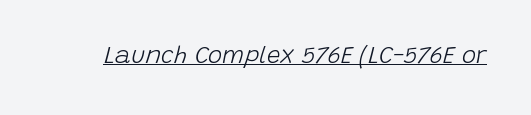
The rendering applies a slant to the glyphs. No extra tracking has been applied to these lines. What decoration does the sample have? An underline. Heaviness? Minimal to ordinary, like unemphasized prose.
